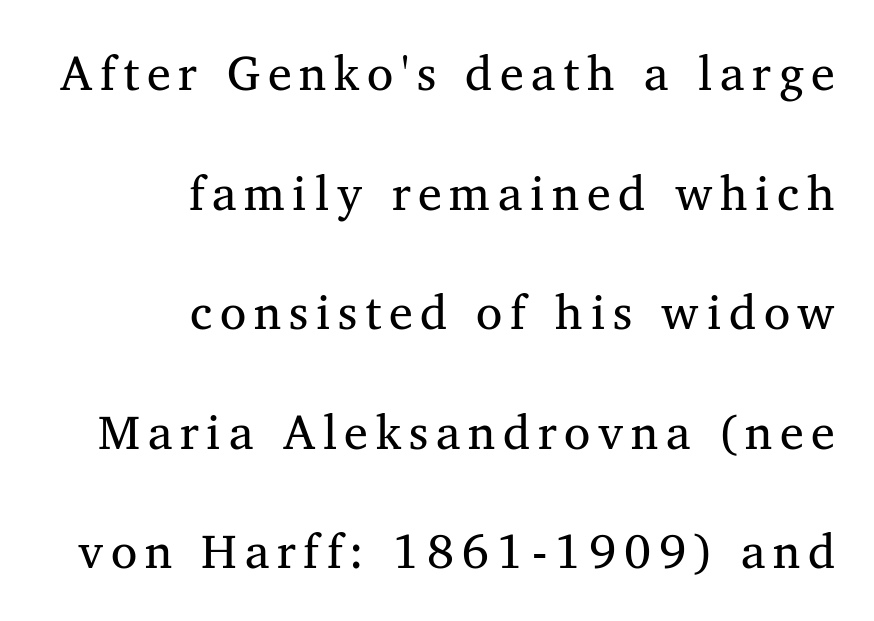
The image shows 48 px serif type; set right-aligned, loose line spacing (2.49x), not underlined; medium stroke contrast and a medium x-height.
